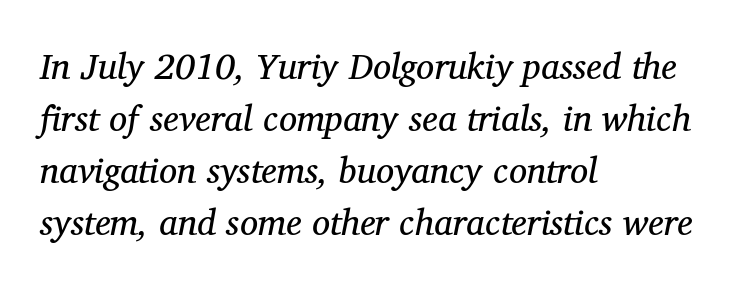
{"serif": "yes", "italic": "yes", "lean": "right", "slant_degrees": 11, "bold": "no", "weight": "regular", "width": "normal", "stroke_contrast": "medium", "x_height": "medium", "monospaced": "no", "underline": "no", "align": "left", "line_spacing": "normal", "line_spacing_ratio": 1.44, "letter_spacing": "normal", "letter_spacing_em": 0.0, "glyph_px": 36}
